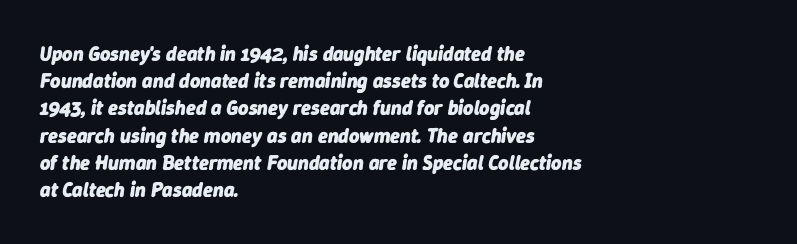
{"italic": "yes", "lean": "right", "slant_degrees": 9, "bold": "yes", "underline": "no", "align": "left", "line_spacing": "normal", "line_spacing_ratio": 1.36, "letter_spacing": "normal", "letter_spacing_em": 0.0, "glyph_px": 20}
